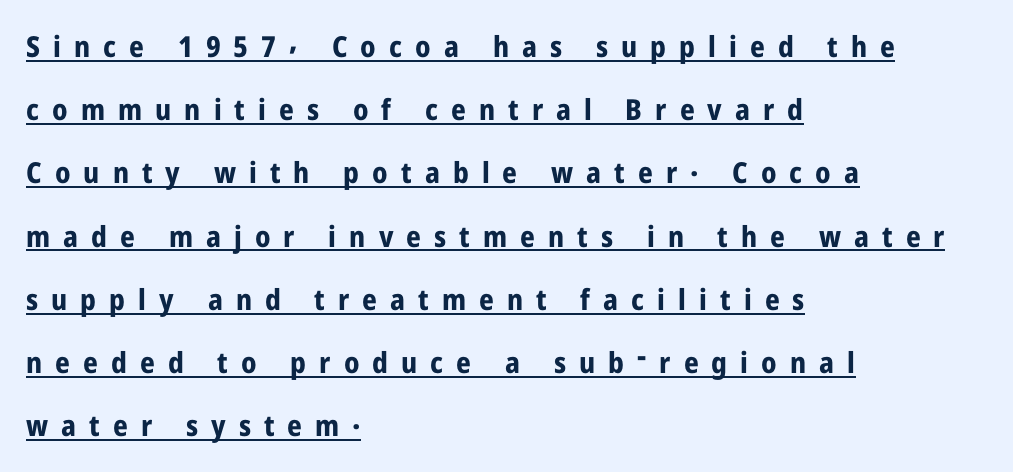
Typeset ragged right — the left edge is the straight one. Italic: no, the glyphs are upright roman. How would I describe the line gaps? Wide and relaxed. Is this a fixed-width face? No — the glyphs have proportional, varying widths. I'd describe the lettering as bold — thick and assertive. What decoration does the sample have? An underline.
